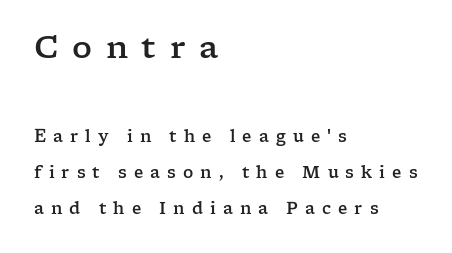
The image shows 31 px wide serif type, upright; set left-aligned, loose line spacing (2.26x), unusually wide letter spacing (+0.44 em), not underlined; the first (top) block is 1.94x larger; low stroke contrast and a medium x-height.
